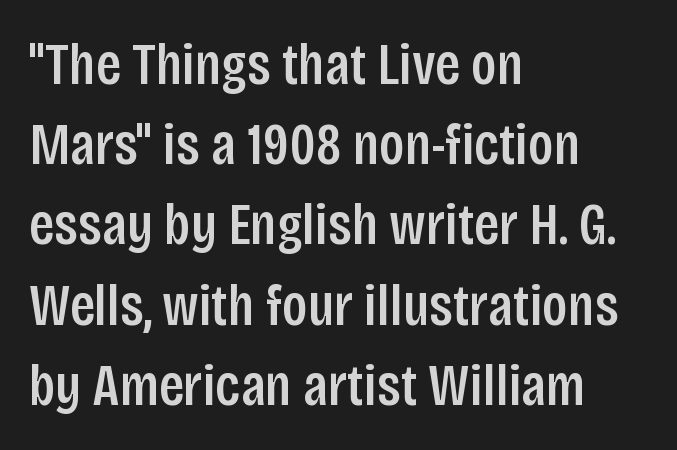
Q: Is the text bold? A: Semi-bold.
Q: Is the text italic (slanted)? A: No, it is upright.
Q: Is the typeface a serif or a sans-serif typeface? A: Sans-serif.
Q: Is the text underlined? A: No.
Q: How is the paragraph aligned? A: Left-aligned.
Q: Is the spacing between letters normal or unusually wide? A: Normal.
Q: Is the spacing between lines tight, normal or loose? A: Normal.
Q: Width (condensed, normal, or wide)? A: Condensed.
Q: Stroke contrast? A: Low.
Q: x-height? A: Large.
Q: Monospaced? A: No.
